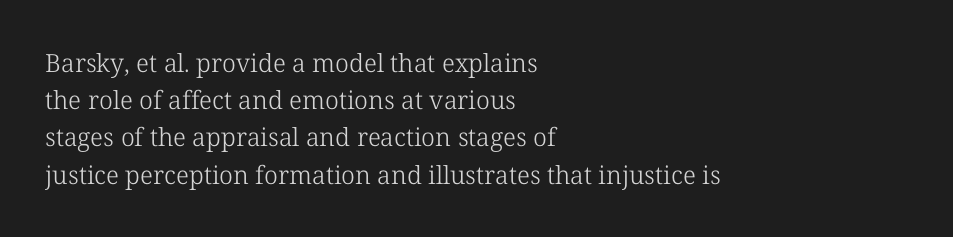
{"italic": "no", "bold": "no", "underline": "no", "align": "left", "line_spacing": "normal", "line_spacing_ratio": 1.49, "letter_spacing": "normal", "letter_spacing_em": 0.0, "glyph_px": 25}
